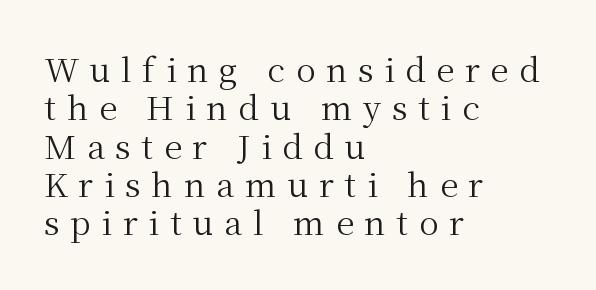
The letterforms stand isolated, each surrounded by extra space. Each letter keeps its own natural width here, so spacing adapts to shape. Is the stroke heavy? The answer is a plain regular-or-lighter. If you drew a line through each stem, it would be perfectly vertical. Old-style or modern, the face here clearly has serifs.
